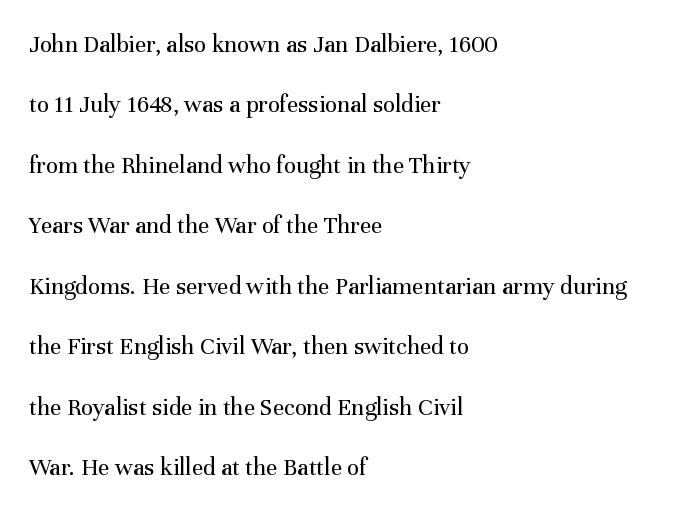
Whoever set this chose breathing room over compactness in the vertical rhythm. Rendered with straight, roman letterforms. Reading down the block, your eye returns to a fixed left position each line. No chunkiness to these letters — they're not bold. Lines of text with bare space underneath.
